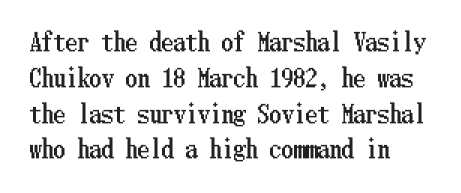
{"italic": "no", "underline": "no", "align": "left", "line_spacing": "normal", "line_spacing_ratio": 1.49, "letter_spacing": "normal", "letter_spacing_em": 0.0, "glyph_px": 24}
